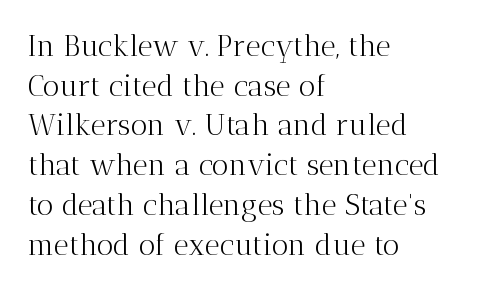
{"serif": "yes", "italic": "no", "bold": "no", "weight": "light", "width": "normal", "stroke_contrast": "medium", "x_height": "medium", "monospaced": "no", "underline": "no", "align": "left", "line_spacing": "normal", "line_spacing_ratio": 1.37, "letter_spacing": "normal", "letter_spacing_em": 0.0, "glyph_px": 29}
